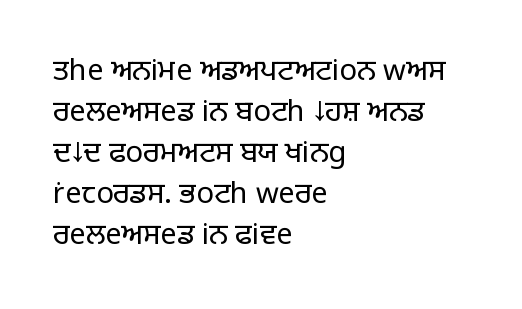
The specimen omits any rule beneath the text block's lines. Inter-character spacing is left at the font's built-in metrics. Unbolded letterforms with no extra heft. The letters advance in unequal steps, a hallmark of proportional type.
